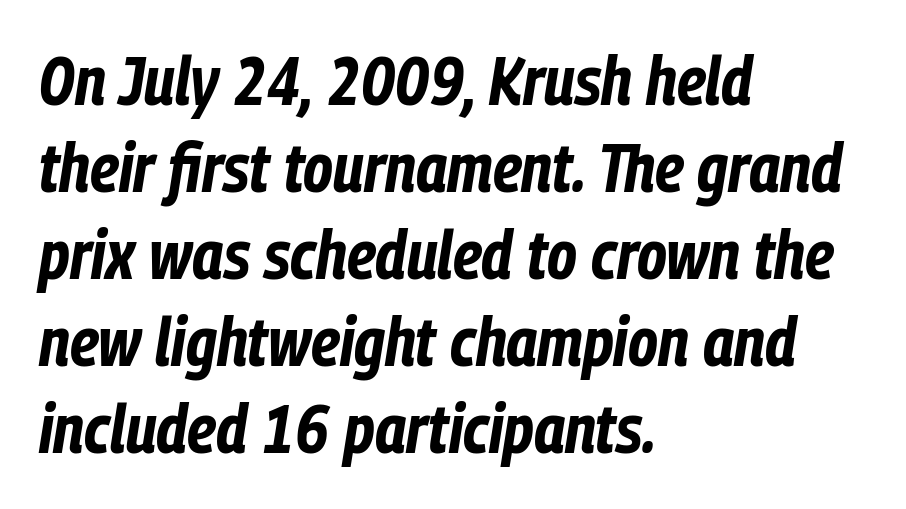
The image shows 68 px bold, condensed type, italic (leaning right); set left-aligned, normal line spacing (1.28x), normal letter spacing, not underlined; low stroke contrast and a medium x-height.
